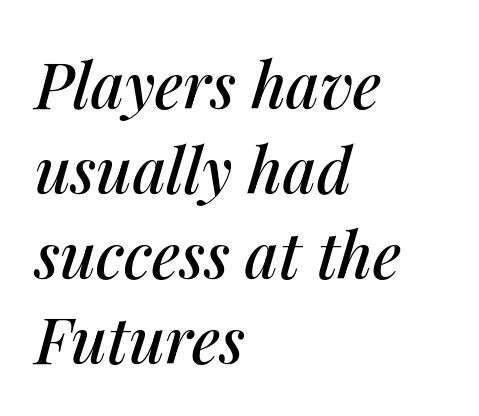
In terms of leading, this rendering sits right in the middle. Type without underlining. The letters are slanted; this is an italic face. Is this a fixed-width face? No — the glyphs have proportional, varying widths. Caption: standard tracking, unaltered.
